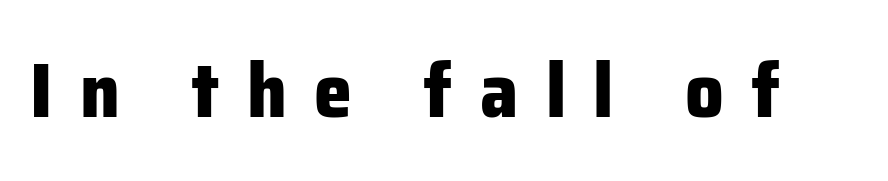
The image shows 76 px heavy sans-serif type, upright; set unusually wide letter spacing (+0.36 em), not underlined; low stroke contrast and a medium x-height.
